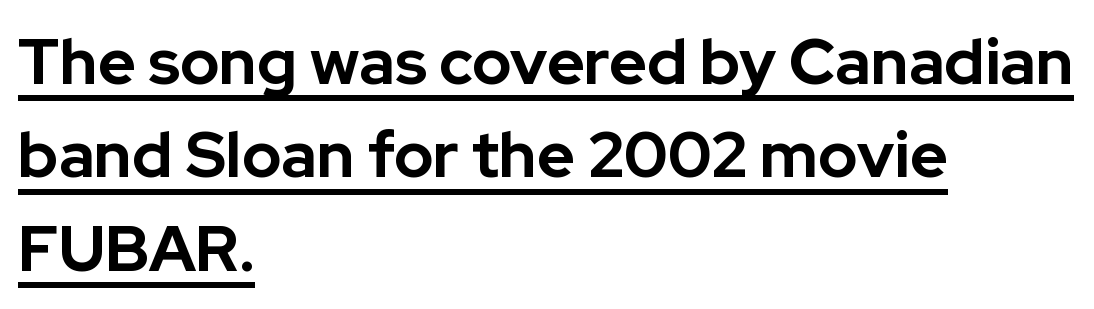
Q: Is the text bold? A: Yes.
Q: Is the text italic (slanted)? A: No, it is upright.
Q: Is the typeface a serif or a sans-serif typeface? A: Sans-serif.
Q: Is the text underlined? A: Yes.
Q: How is the paragraph aligned? A: Left-aligned.
Q: Is the spacing between letters normal or unusually wide? A: Normal.
Q: Is the spacing between lines tight, normal or loose? A: Normal.
Q: Width (condensed, normal, or wide)? A: Normal.
Q: Stroke contrast? A: Low.
Q: x-height? A: Medium.
Q: Monospaced? A: No.
